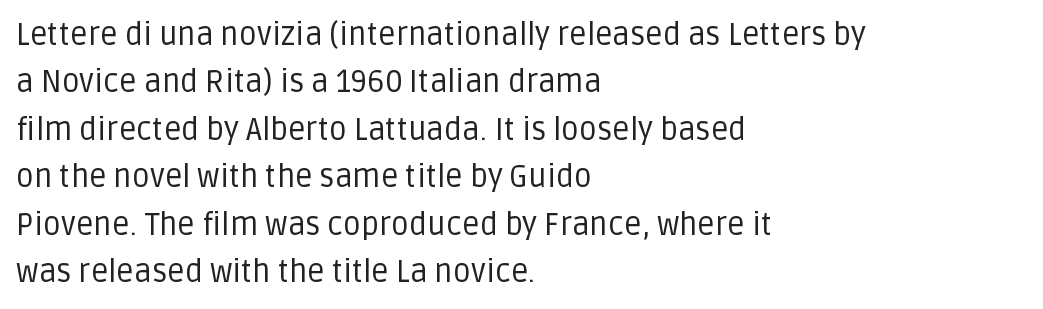
Descender tails drop into unmarked territory. The type is set solid horizontally, with unmodified tracking. The weight tops out at a normal text grade. The letters stand upright; this is a roman face. The vertical gap from one line to the next is medium.
